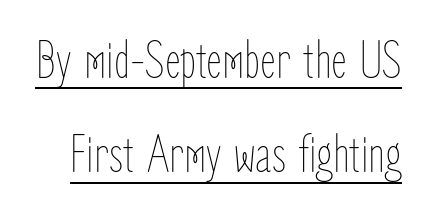
Q: Is the text bold? A: No.
Q: Is the text italic (slanted)? A: No, it is upright.
Q: Is the text underlined? A: Yes.
Q: Is the spacing between letters normal or unusually wide? A: Normal.
Q: Width (condensed, normal, or wide)? A: Condensed.
Q: Stroke contrast? A: Low.
Q: x-height? A: Medium.
Q: Monospaced? A: No.
